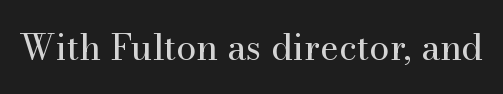
Q: Is the text bold? A: No.
Q: Is the text italic (slanted)? A: No, it is upright.
Q: Is the typeface a serif or a sans-serif typeface? A: Serif.
Q: Is the text underlined? A: No.
Q: Is the spacing between letters normal or unusually wide? A: Normal.
Q: Width (condensed, normal, or wide)? A: Normal.
Q: Stroke contrast? A: Medium.
Q: x-height? A: Small.
Q: Monospaced? A: No.
